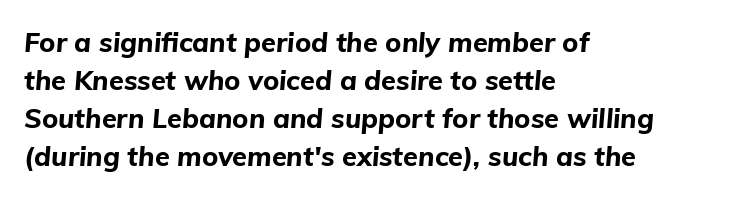
The image shows 27 px bold type, italic (leaning right); set left-aligned, normal line spacing (1.41x), normal letter spacing, not underlined.
